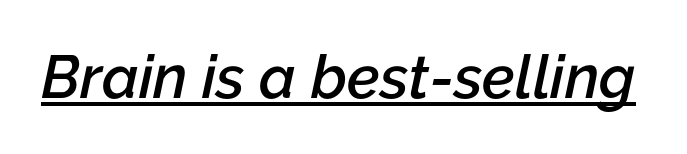
Q: Is the text bold? A: Semi-bold.
Q: Is the text italic (slanted)? A: Yes, it leans right by about 12 degrees.
Q: Is the text underlined? A: Yes.
Q: Is the spacing between letters normal or unusually wide? A: Normal.
Q: Width (condensed, normal, or wide)? A: Normal.
Q: Stroke contrast? A: Low.
Q: x-height? A: Medium.
Q: Monospaced? A: No.
